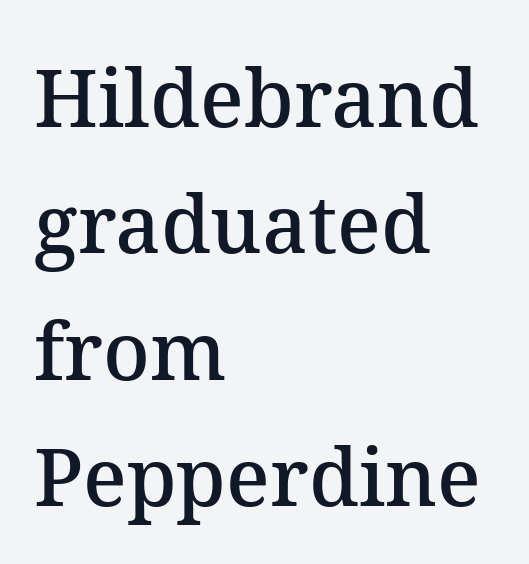
The image shows 80 px semibold serif type, upright; set left-aligned, normal line spacing (1.58x), normal letter spacing, not underlined; medium stroke contrast and a medium x-height.
